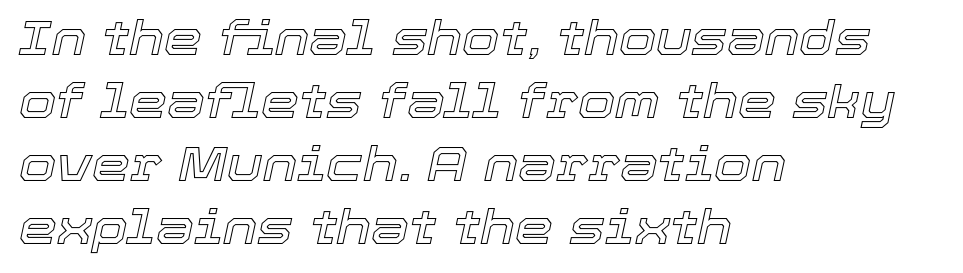
The passage shown is not underscored anywhere. Yep, that's italic — everything's leaning. Nothing unusual about the tracking: characters are spaced as the font intends. Regular leading.
